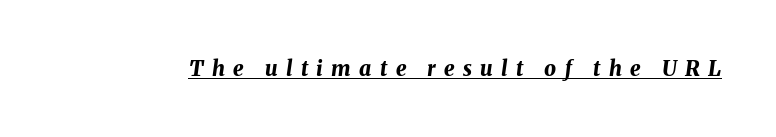
Posture: slanted. This sample uses expanded letter spacing, leaving extra air between glyphs. Heavy-handed strokes throughout: this text is bold. The sample's only ornament is a line tracing under the words.
